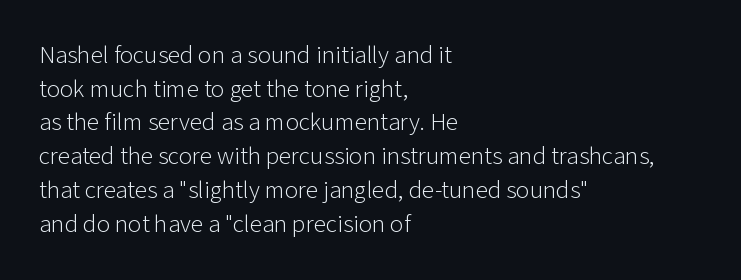
{"italic": "no", "bold": "no", "underline": "no", "align": "left", "line_spacing": "normal", "line_spacing_ratio": 1.35, "letter_spacing": "normal", "letter_spacing_em": 0.0, "glyph_px": 25}
